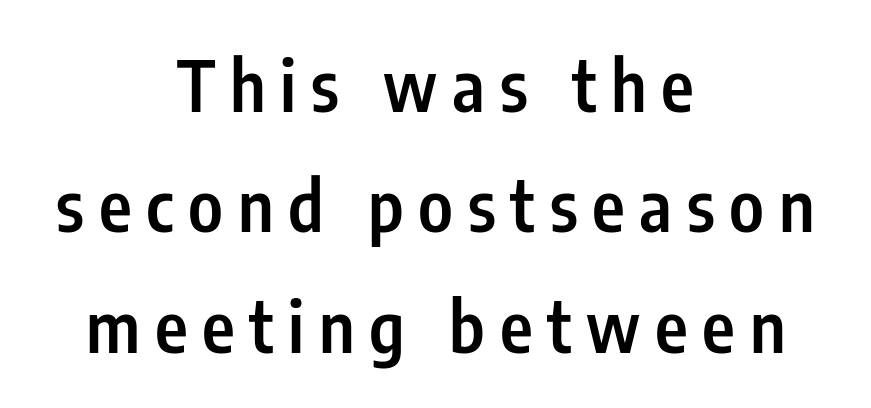
Does the type have serifs? No, each stem ends abruptly. The words here are not underlined. The paragraph shown floats in the horizontal middle. When letters stand straight like this, we call the style roman or upright. The rendering uses natural spacing where letterforms have individual widths. The letterforms stand isolated, each surrounded by extra space.
